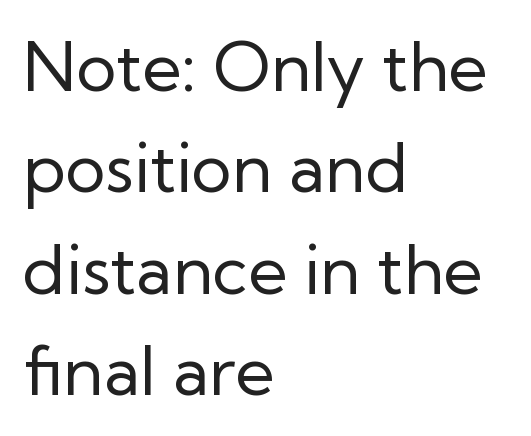
Looks like regular typesetting: each glyph gets only the width it needs. Upright lettering throughout. The typesetting does not lean heavy: it is not bold. If you measured baseline to baseline, you'd find a middling distance. Is the block centered? No — it sits flush against the left margin. Type style note: lacks serifs.
